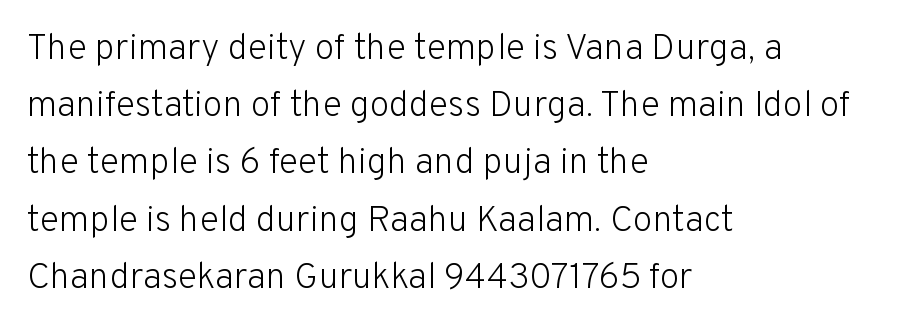
Q: Is the text bold? A: No.
Q: Is the text italic (slanted)? A: No, it is upright.
Q: Is the typeface a serif or a sans-serif typeface? A: Sans-serif.
Q: Is the text underlined? A: No.
Q: How is the paragraph aligned? A: Left-aligned.
Q: Is the spacing between letters normal or unusually wide? A: Normal.
Q: Is the spacing between lines tight, normal or loose? A: Normal.
Q: Width (condensed, normal, or wide)? A: Normal.
Q: Stroke contrast? A: Low.
Q: x-height? A: Medium.
Q: Monospaced? A: No.
